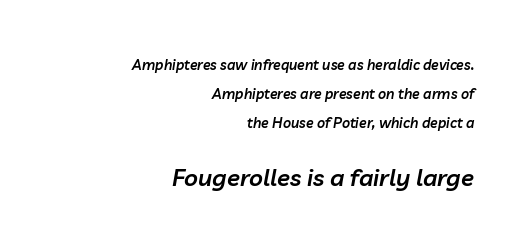
Q: Is the text bold? A: Semi-bold.
Q: Is the text italic (slanted)? A: Yes, it leans right by about 10 degrees.
Q: Is the text underlined? A: No.
Q: How is the paragraph aligned? A: Right-aligned.
Q: Is the spacing between letters normal or unusually wide? A: Normal.
Q: Is the spacing between lines tight, normal or loose? A: Loose.
Q: Which block of text is set in a larger size, the first (top) or the second (bottom)? A: The second (bottom) one.
